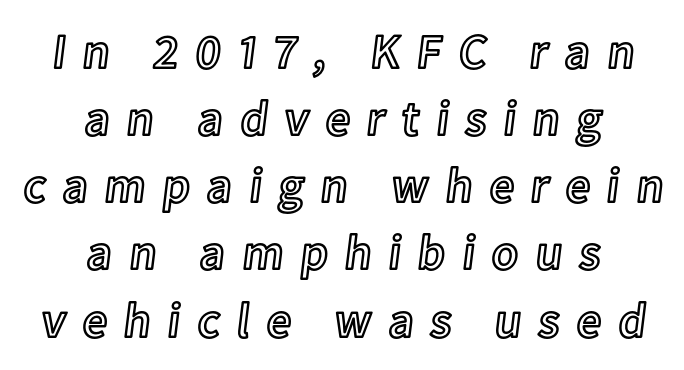
The image shows 49 px text type; set centered, normal line spacing (1.37x), unusually wide letter spacing (+0.34 em), not underlined; a medium x-height.
